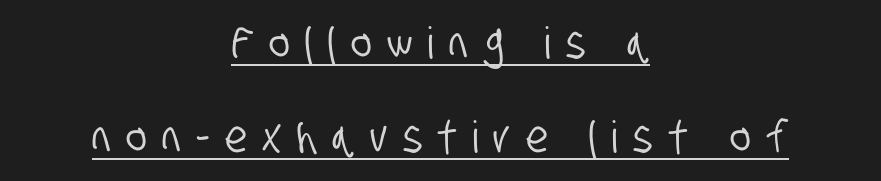
Q: Is the typeface a serif or a sans-serif typeface? A: Sans-serif.
Q: Is the text underlined? A: Yes.
Q: How is the paragraph aligned? A: Centered.
Q: Is the spacing between letters normal or unusually wide? A: Unusually wide.
Q: Is the spacing between lines tight, normal or loose? A: Loose.
Q: Width (condensed, normal, or wide)? A: Condensed.
Q: Stroke contrast? A: Low.
Q: x-height? A: Large.
Q: Monospaced? A: No.
